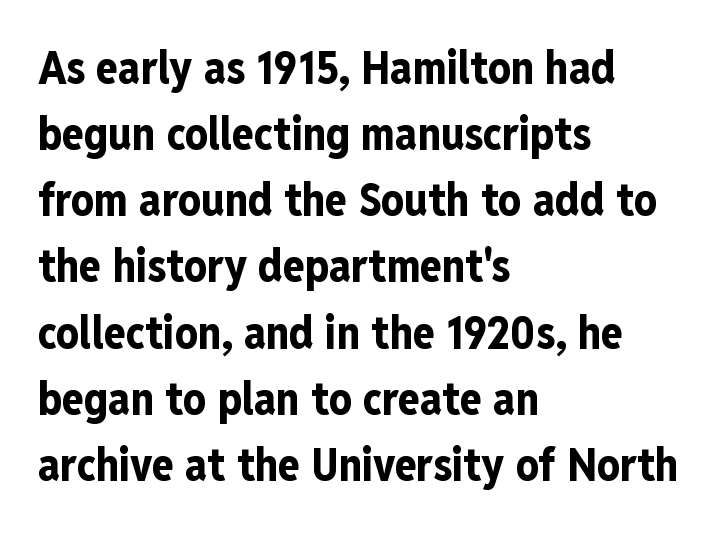
The type sits square on the baseline with zero lean. Compared with an ordinary text face, these strokes are far heavier — a full bold. Each letter keeps its own natural width here, so spacing adapts to shape. This sample uses plain, unmodified letter spacing. These lines are set flush left with a ragged right edge. Vertical spacing — default.
